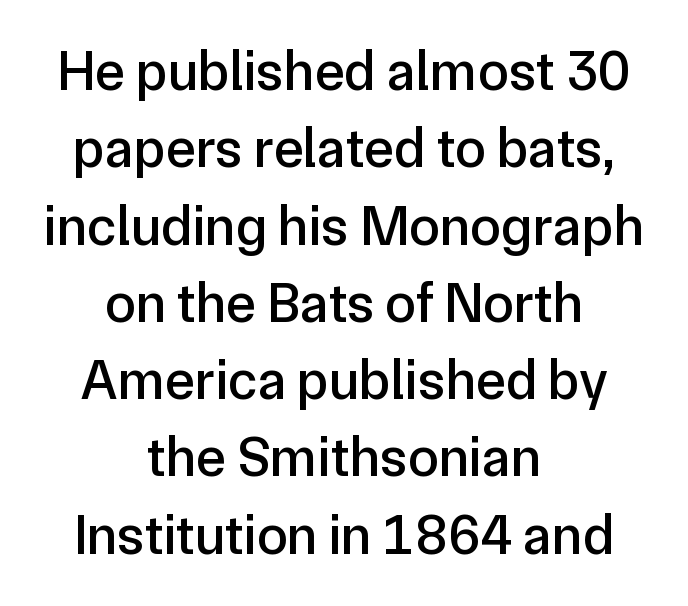
The image shows 56 px sans-serif type, upright; set centered, normal line spacing (1.38x), normal letter spacing, not underlined; low stroke contrast and a medium x-height.
